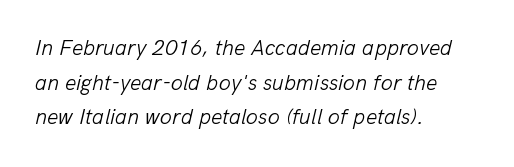
Q: Is the text bold? A: No.
Q: Is the text italic (slanted)? A: Yes, it leans right by about 13 degrees.
Q: Is the text underlined? A: No.
Q: How is the paragraph aligned? A: Left-aligned.
Q: Is the spacing between letters normal or unusually wide? A: Normal.
Q: Is the spacing between lines tight, normal or loose? A: Normal.
